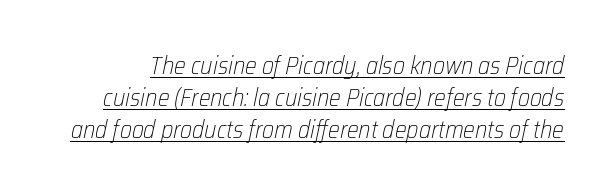
Is the type slanted? Yes — the strokes lean at a clear angle. Observe the ordinary spacing: letters are neighbours, not strangers. Does a line run under the words? Yes, clearly. The rendering uses a moderate line-height, typical for paragraphs.
